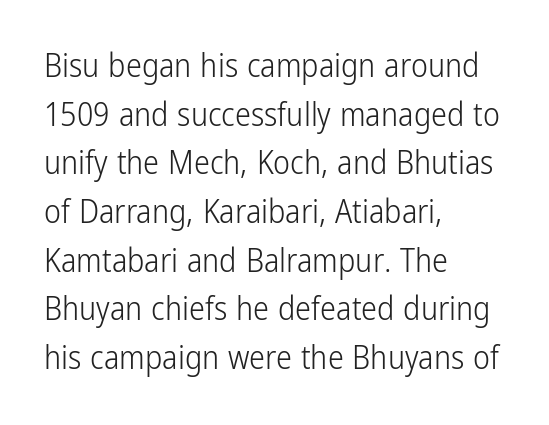
{"serif": "no", "italic": "no", "bold": "no", "weight": "light", "width": "condensed", "stroke_contrast": "low", "x_height": "medium", "monospaced": "no", "underline": "no", "align": "left", "line_spacing": "normal", "line_spacing_ratio": 1.52, "letter_spacing": "normal", "letter_spacing_em": 0.0, "glyph_px": 32}
